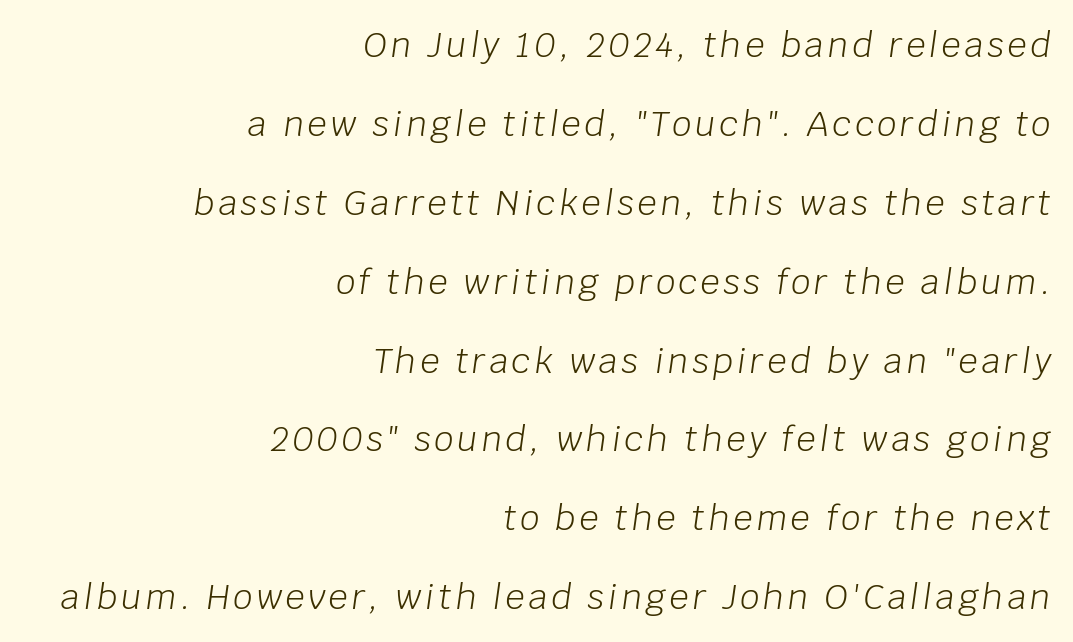
Q: Is the text bold? A: No.
Q: Is the text italic (slanted)? A: Yes, it leans right by about 8 degrees.
Q: Is the text underlined? A: No.
Q: How is the paragraph aligned? A: Right-aligned.
Q: Is the spacing between lines tight, normal or loose? A: Loose.
Q: Width (condensed, normal, or wide)? A: Normal.
Q: Stroke contrast? A: Low.
Q: x-height? A: Large.
Q: Monospaced? A: No.
